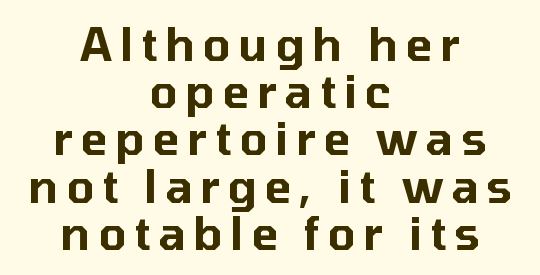
The image shows 45 px sans-serif type, upright; set centered, tight line spacing (1.05x), not underlined; low stroke contrast and a medium x-height.
